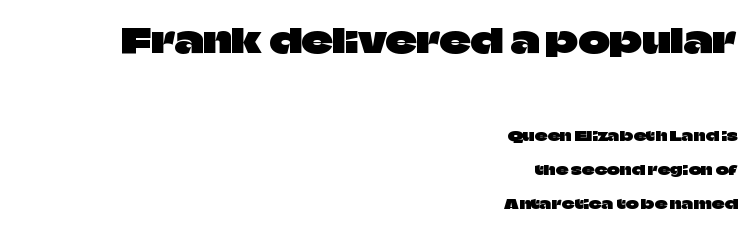
Q: Is the text italic (slanted)? A: No, it is upright.
Q: Is the typeface a serif or a sans-serif typeface? A: Sans-serif.
Q: Is the text underlined? A: No.
Q: How is the paragraph aligned? A: Right-aligned.
Q: Is the spacing between letters normal or unusually wide? A: Normal.
Q: Is the spacing between lines tight, normal or loose? A: Loose.
Q: Which block of text is set in a larger size, the first (top) or the second (bottom)? A: The first (top) one.
Q: Width (condensed, normal, or wide)? A: Normal.
Q: Stroke contrast? A: Low.
Q: x-height? A: Large.
Q: Monospaced? A: No.
